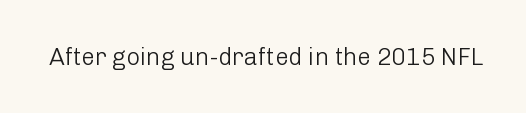
Q: Is the text bold? A: No.
Q: Is the text italic (slanted)? A: No, it is upright.
Q: Is the text underlined? A: No.
Q: Is the spacing between letters normal or unusually wide? A: Normal.
